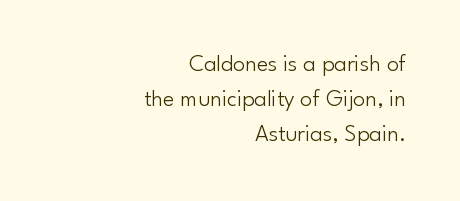
Q: Is the text bold? A: No.
Q: Is the text italic (slanted)? A: No, it is upright.
Q: Is the text underlined? A: No.
Q: How is the paragraph aligned? A: Right-aligned.
Q: Is the spacing between letters normal or unusually wide? A: Normal.
Q: Is the spacing between lines tight, normal or loose? A: Normal.
